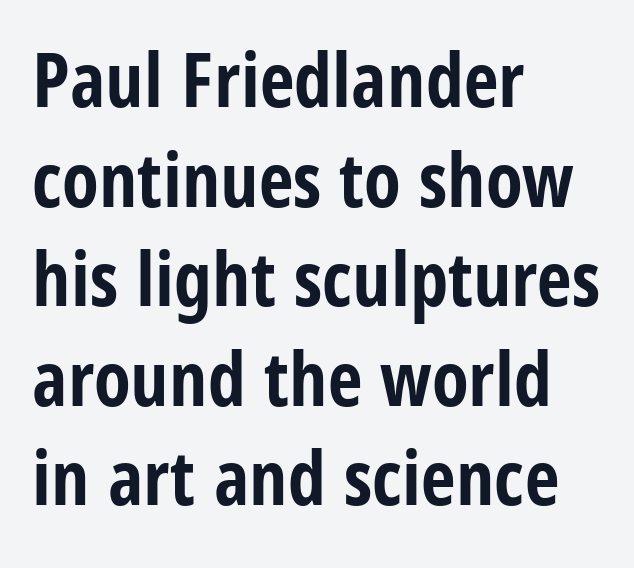
The image shows 76 px bold, condensed sans-serif type, upright; set left-aligned, normal line spacing (1.31x), normal letter spacing, not underlined; low stroke contrast and a large x-height.
